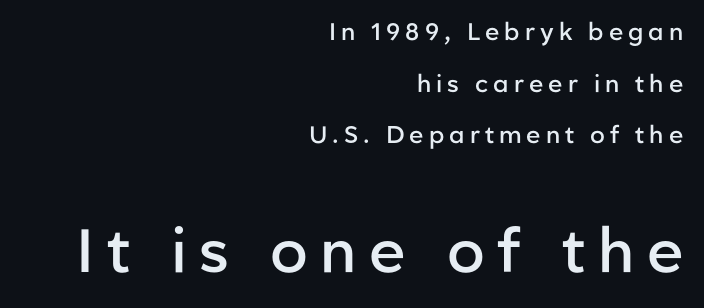
The image shows 61 px semibold sans-serif type, upright; set right-aligned, loose line spacing (2.15x), unusually wide letter spacing (+0.21 em), not underlined; the second (bottom) block is 2.54x larger; low stroke contrast and a medium x-height.
